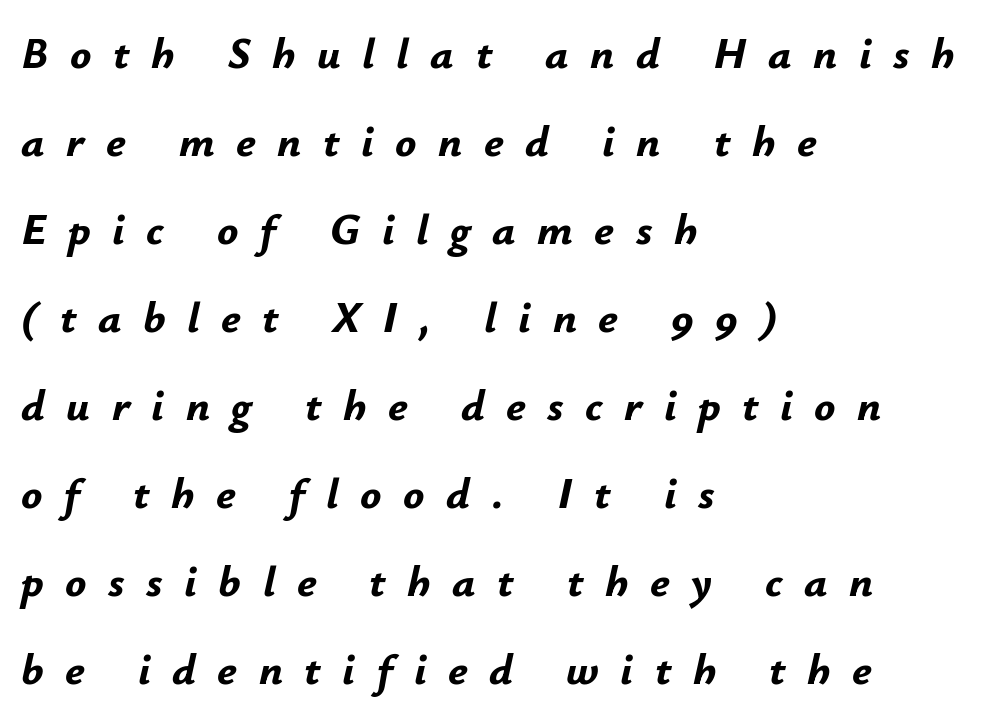
Q: Is the text bold? A: Yes.
Q: Is the text italic (slanted)? A: Yes, it leans right by about 12 degrees.
Q: Is the text underlined? A: No.
Q: How is the paragraph aligned? A: Left-aligned.
Q: Is the spacing between letters normal or unusually wide? A: Unusually wide.
Q: Is the spacing between lines tight, normal or loose? A: Loose.
Q: Width (condensed, normal, or wide)? A: Normal.
Q: Stroke contrast? A: Low.
Q: x-height? A: Small.
Q: Monospaced? A: No.
